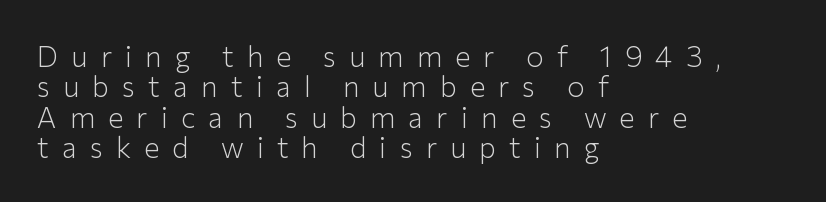
Q: Is the text bold? A: No.
Q: Is the text italic (slanted)? A: No, it is upright.
Q: Is the typeface a serif or a sans-serif typeface? A: Sans-serif.
Q: Is the text underlined? A: No.
Q: How is the paragraph aligned? A: Left-aligned.
Q: Is the spacing between letters normal or unusually wide? A: Unusually wide.
Q: Is the spacing between lines tight, normal or loose? A: Tight.
Q: Width (condensed, normal, or wide)? A: Normal.
Q: Stroke contrast? A: Low.
Q: x-height? A: Medium.
Q: Monospaced? A: No.
